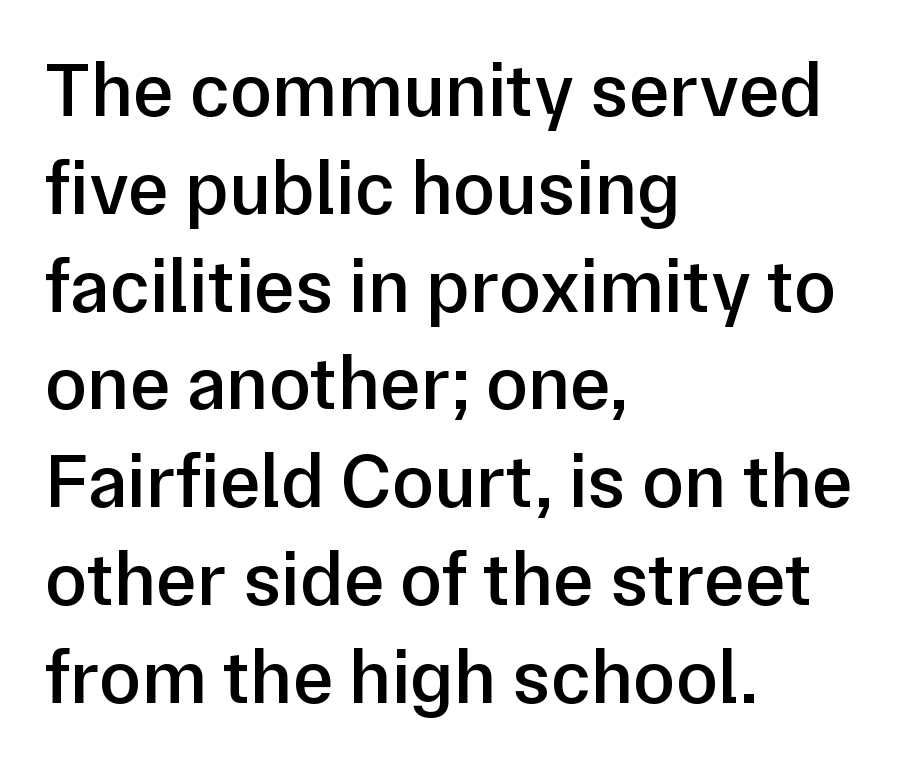
Q: Is the text bold? A: Semi-bold.
Q: Is the text italic (slanted)? A: No, it is upright.
Q: Is the typeface a serif or a sans-serif typeface? A: Sans-serif.
Q: Is the text underlined? A: No.
Q: How is the paragraph aligned? A: Left-aligned.
Q: Is the spacing between letters normal or unusually wide? A: Normal.
Q: Is the spacing between lines tight, normal or loose? A: Normal.
Q: Width (condensed, normal, or wide)? A: Normal.
Q: Stroke contrast? A: Low.
Q: x-height? A: Medium.
Q: Monospaced? A: No.
